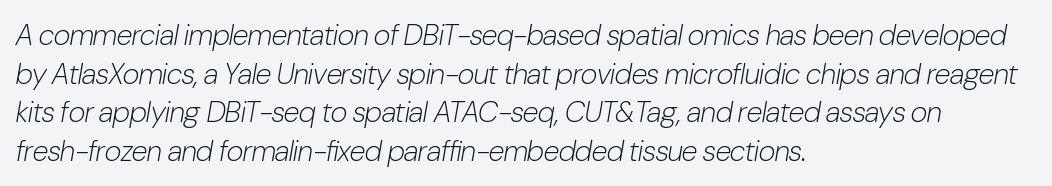
{"italic": "yes", "lean": "right", "slant_degrees": 10, "bold": "no", "weight": "light", "width": "condensed", "stroke_contrast": "low", "x_height": "medium", "monospaced": "no", "underline": "no", "align": "left", "line_spacing": "normal", "line_spacing_ratio": 1.33, "letter_spacing": "normal", "letter_spacing_em": 0.0, "glyph_px": 29}
